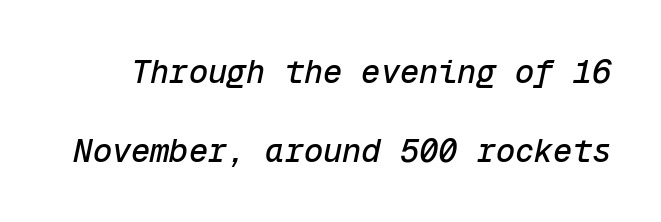
Underline: absent. Posture: slanted. There is no visible air inserted between adjacent glyphs. Horizontal bands of white between lines are thick stripes.
